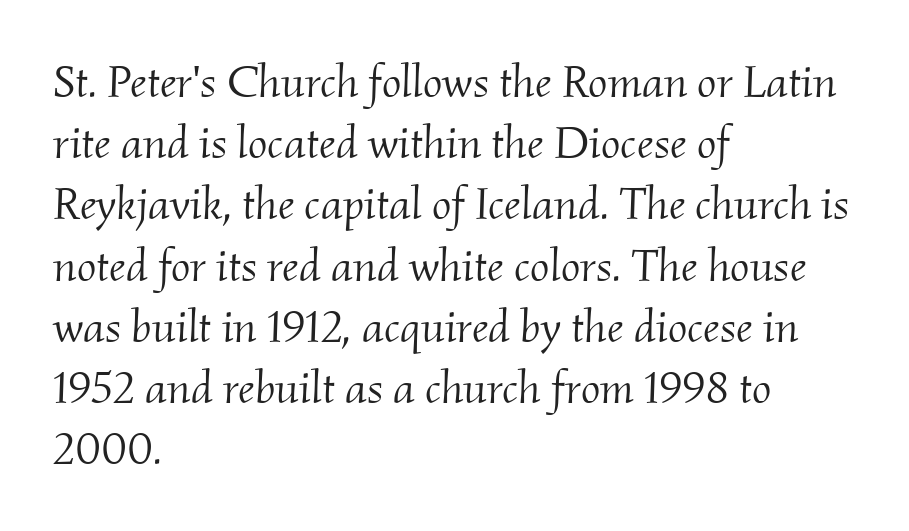
{"serif": "yes", "italic": "yes", "lean": "right", "slant_degrees": 2, "bold": "no", "weight": "light", "width": "normal", "stroke_contrast": "medium", "x_height": "small", "monospaced": "no", "underline": "no", "align": "left", "line_spacing": "normal", "line_spacing_ratio": 1.33, "letter_spacing": "normal", "letter_spacing_em": 0.0, "glyph_px": 46}
